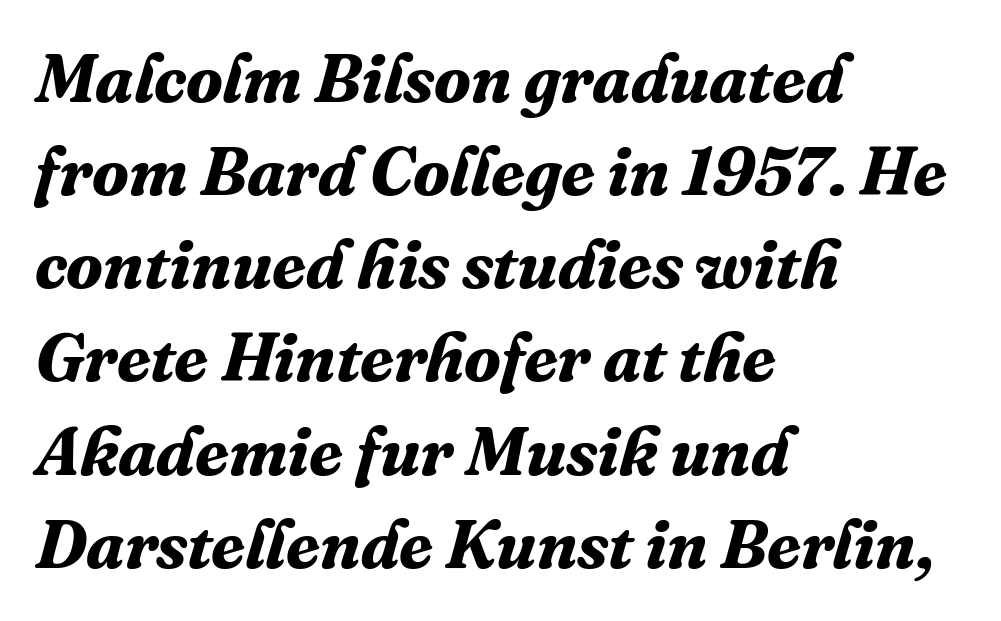
{"serif": "yes", "italic": "yes", "lean": "right", "slant_degrees": 16, "bold": "yes", "weight": "bold", "width": "normal", "stroke_contrast": "medium", "x_height": "medium", "monospaced": "no", "underline": "no", "align": "left", "line_spacing": "normal", "line_spacing_ratio": 1.37, "letter_spacing": "normal", "letter_spacing_em": 0.0, "glyph_px": 68}
